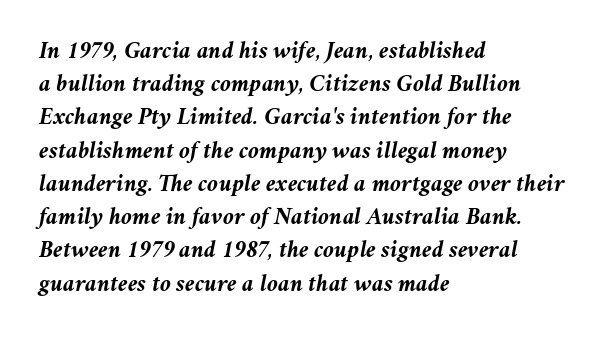
{"italic": "yes", "lean": "right", "slant_degrees": 11, "bold": "yes", "underline": "no", "align": "left", "line_spacing": "normal", "line_spacing_ratio": 1.33, "letter_spacing": "normal", "letter_spacing_em": 0.0, "glyph_px": 25}
